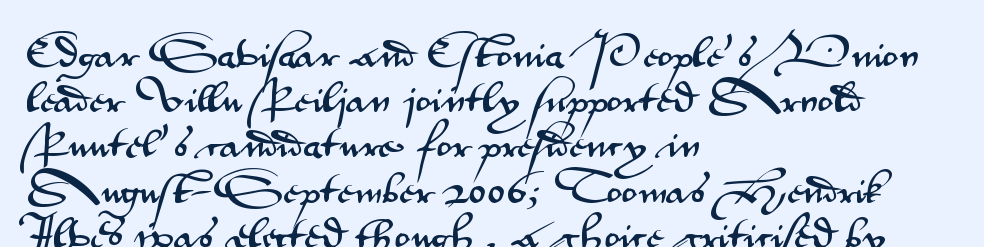
Vertically, the passage feels balanced, rows spaced as you'd expect. Nothing unusual about the tracking: characters are spaced as the font intends. The baseline area is clear.
